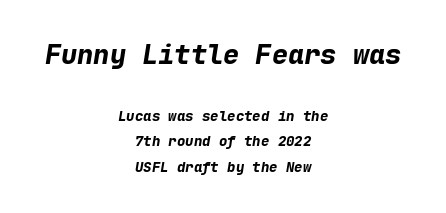
{"italic": "yes", "lean": "right", "slant_degrees": 9, "bold": "yes", "underline": "no", "align": "center", "line_spacing_ratio": 1.8, "letter_spacing": "normal", "letter_spacing_em": 0.0, "larger_block": "first", "size_ratio": 1.93, "glyph_px": 27}
